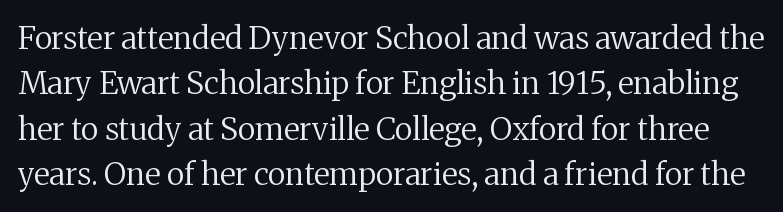
{"serif": "yes", "italic": "no", "bold": "no", "weight": "regular", "width": "normal", "stroke_contrast": "medium", "x_height": "medium", "monospaced": "no", "underline": "no", "line_spacing": "normal", "line_spacing_ratio": 1.46, "letter_spacing": "normal", "letter_spacing_em": 0.0, "glyph_px": 31}
